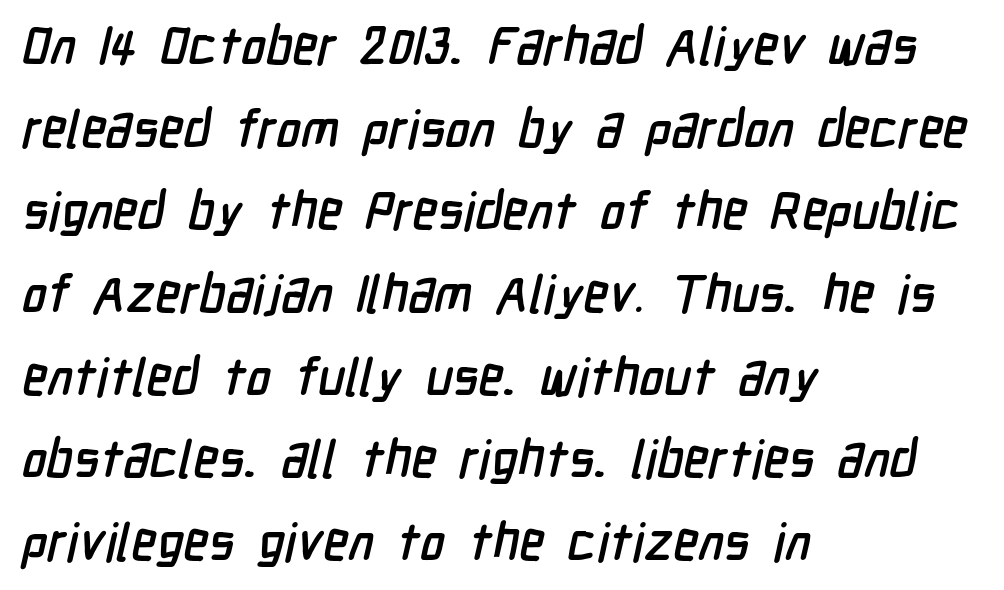
This sample keeps an unexceptional amount of space between lines. Which margin do the lines hug? The left one — the right edge is uneven. Stroke terminals: plain, sans-serif. Words appear dense and cohesive because spacing is normal. Note the varied advance widths — an 'i' is clearly narrower than an 'm'. The area under the type is left untouched.
